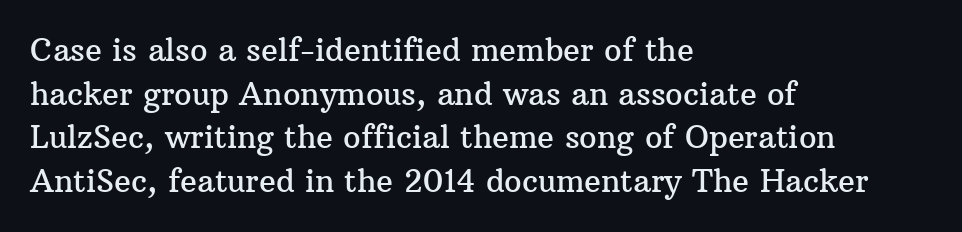
A typesetter would call this proportional, since set widths differ per character. The area under the type is left untouched. Type style note: has serifs. Nobody touched the tracking dial on this one. Italic: no, the glyphs are upright roman.
